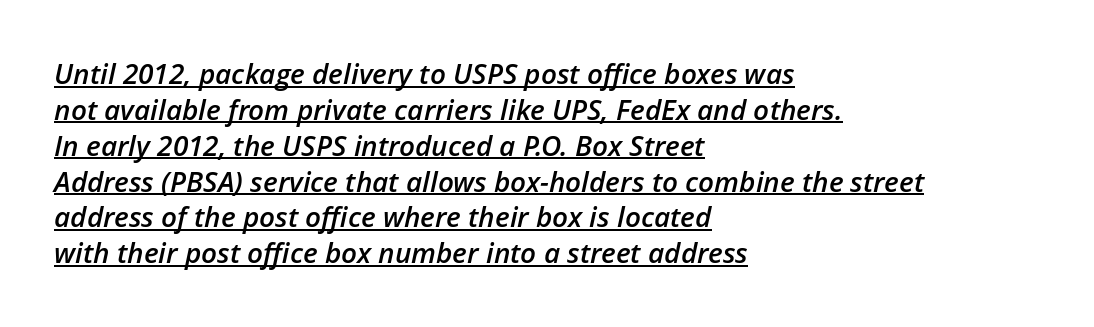
{"italic": "yes", "lean": "right", "slant_degrees": 12, "bold": "semi", "weight": "semibold", "width": "normal", "stroke_contrast": "low", "x_height": "medium", "monospaced": "no", "underline": "yes", "align": "left", "line_spacing": "normal", "line_spacing_ratio": 1.28, "letter_spacing": "normal", "letter_spacing_em": 0.0, "glyph_px": 28}
